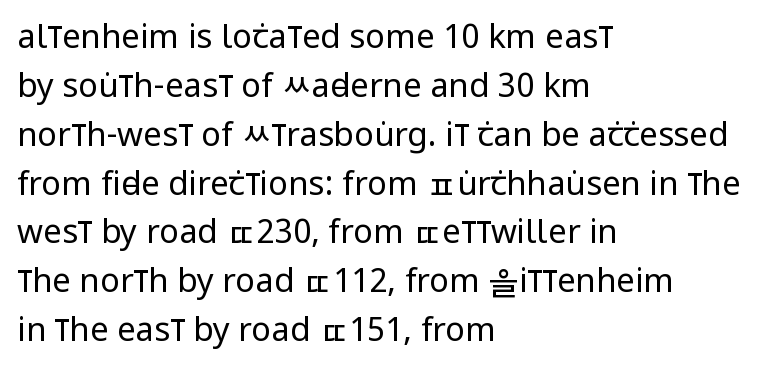
Q: Is the text bold? A: No.
Q: Is the text italic (slanted)? A: No, it is upright.
Q: Is the typeface a serif or a sans-serif typeface? A: Sans-serif.
Q: Is the text underlined? A: No.
Q: How is the paragraph aligned? A: Left-aligned.
Q: Is the spacing between letters normal or unusually wide? A: Normal.
Q: Is the spacing between lines tight, normal or loose? A: Normal.
Q: Width (condensed, normal, or wide)? A: Condensed.
Q: Stroke contrast? A: Low.
Q: x-height? A: Large.
Q: Monospaced? A: No.
